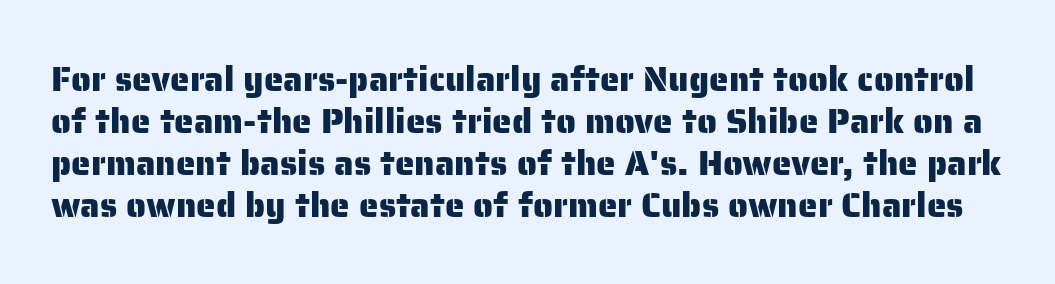
The image shows 35 px sans-serif type, upright; set line spacing 1.2x, normal letter spacing, not underlined; low stroke contrast and a medium x-height.
